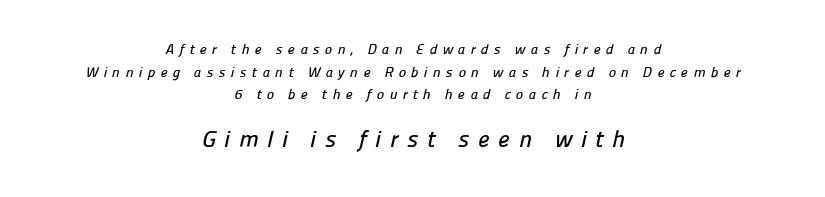
The image shows 23 px text type; set centered, normal line spacing (1.62x), unusually wide letter spacing (+0.38 em), not underlined; the second (bottom) block is 1.64x larger.
